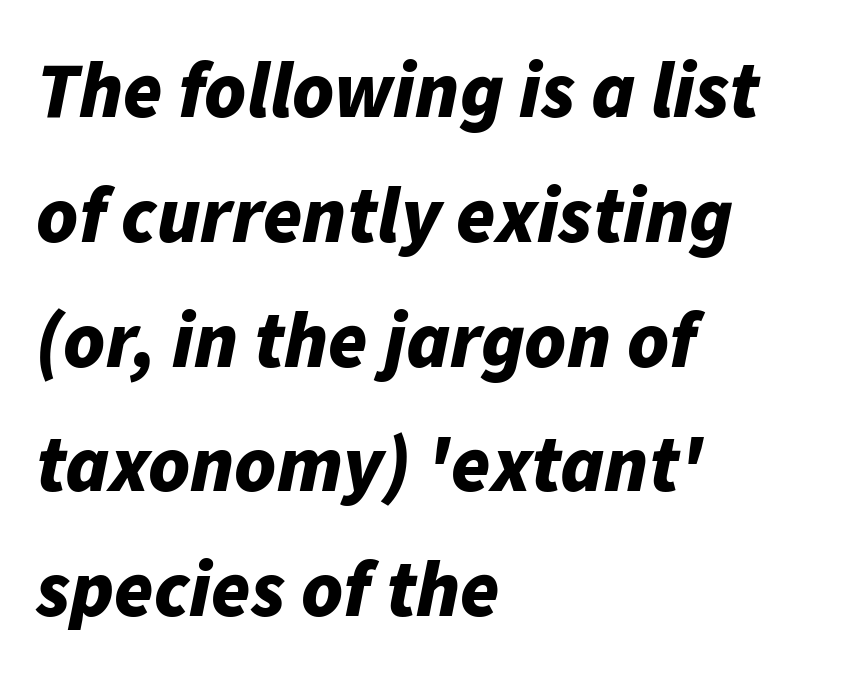
The image shows 79 px bold type, italic (leaning right); set left-aligned, normal line spacing (1.58x), normal letter spacing, not underlined; low stroke contrast and a medium x-height.
